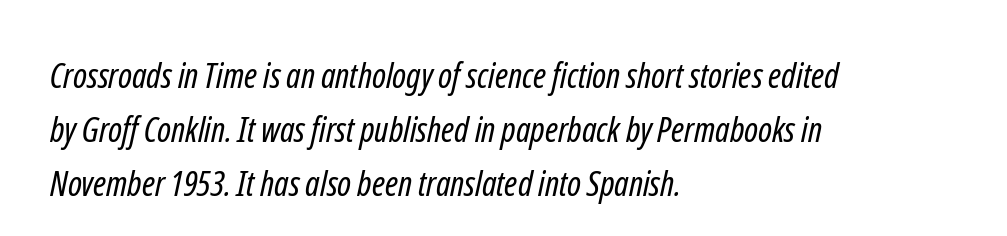
The image shows 35 px regular-weight, condensed sans-serif type; set left-aligned, normal line spacing (1.54x), normal letter spacing, not underlined; low stroke contrast and a medium x-height.
